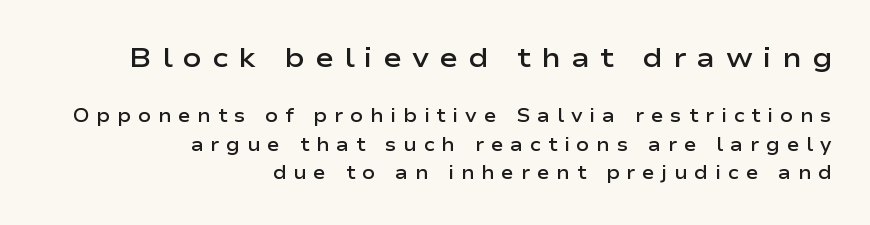
Q: Is the text bold? A: Semi-bold.
Q: Is the text italic (slanted)? A: No, it is upright.
Q: Is the typeface a serif or a sans-serif typeface? A: Sans-serif.
Q: Is the text underlined? A: No.
Q: How is the paragraph aligned? A: Right-aligned.
Q: Is the spacing between letters normal or unusually wide? A: Unusually wide.
Q: Is the spacing between lines tight, normal or loose? A: Normal.
Q: Which block of text is set in a larger size, the first (top) or the second (bottom)? A: The first (top) one.
Q: Width (condensed, normal, or wide)? A: Wide.
Q: Stroke contrast? A: Low.
Q: x-height? A: Medium.
Q: Monospaced? A: No.
